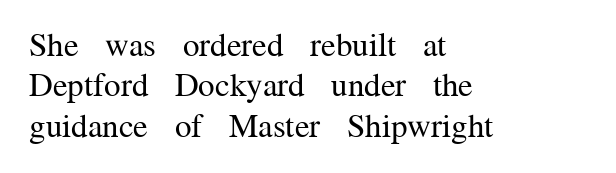
Q: Is the text bold? A: No.
Q: Is the text italic (slanted)? A: No, it is upright.
Q: Is the typeface a serif or a sans-serif typeface? A: Serif.
Q: Is the text underlined? A: No.
Q: How is the paragraph aligned? A: Left-aligned.
Q: Is the spacing between letters normal or unusually wide? A: Normal.
Q: Width (condensed, normal, or wide)? A: Normal.
Q: Stroke contrast? A: Medium.
Q: x-height? A: Medium.
Q: Monospaced? A: No.
